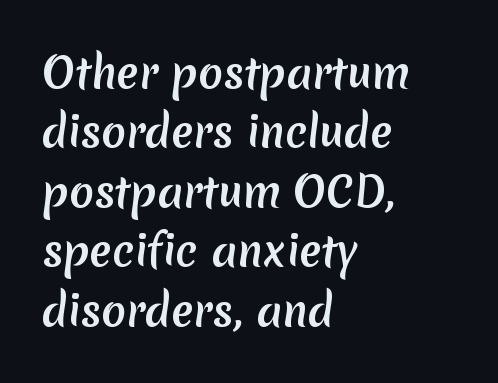
Heavy, bold letterforms. Proportional: the letters do not fall into vertical columns. The characters display no serif detailing; their extremities are plain. Bare-footed words on every line. This sample uses plain, unmodified letter spacing.
